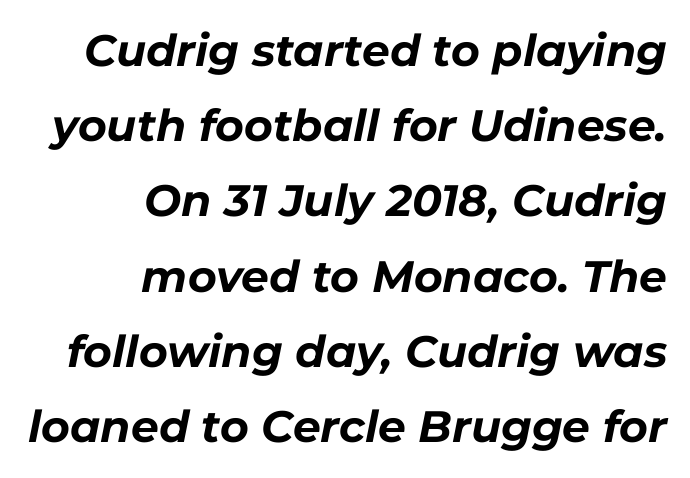
The image shows 44 px bold type, italic (leaning right); set right-aligned, line spacing 1.71x, normal letter spacing, not underlined; low stroke contrast and a medium x-height.
